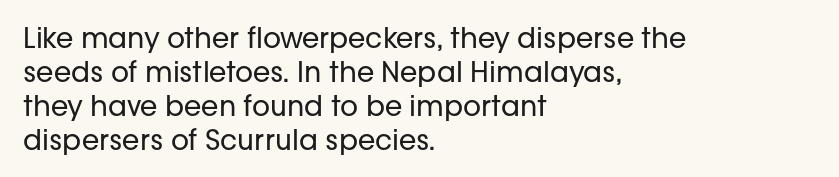
{"serif": "no", "italic": "no", "bold": "no", "weight": "regular", "width": "normal", "stroke_contrast": "low", "x_height": "medium", "monospaced": "no", "underline": "no", "align": "left", "line_spacing_ratio": 1.21, "letter_spacing": "normal", "letter_spacing_em": 0.0, "glyph_px": 28}
